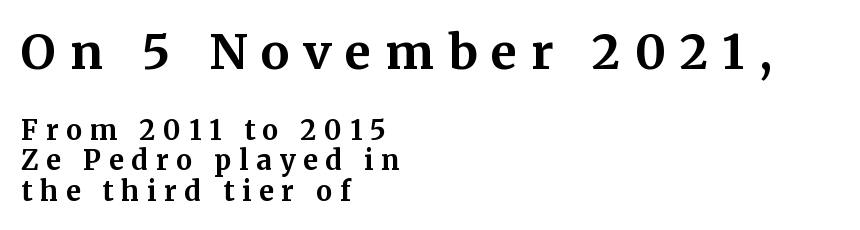
{"serif": "yes", "italic": "no", "bold": "yes", "weight": "bold", "width": "normal", "stroke_contrast": "medium", "x_height": "medium", "monospaced": "no", "underline": "no", "align": "left", "line_spacing": "tight", "line_spacing_ratio": 1.12, "letter_spacing": "wide", "letter_spacing_em": 0.29, "larger_block": "first", "size_ratio": 1.78, "glyph_px": 48}
